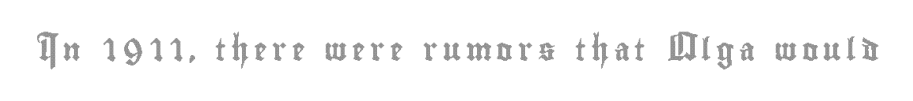
The image shows 22 px text type, upright; set unusually wide letter spacing (+0.22 em), not underlined.
